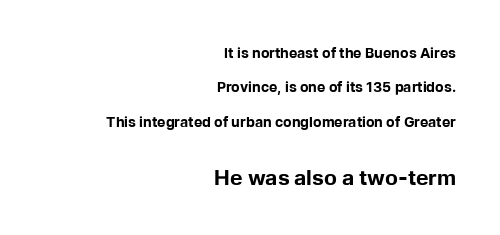
{"italic": "no", "bold": "yes", "underline": "no", "align": "right", "line_spacing": "loose", "line_spacing_ratio": 2.45, "letter_spacing": "normal", "letter_spacing_em": 0.0, "larger_block": "second", "size_ratio": 1.5, "glyph_px": 21}
